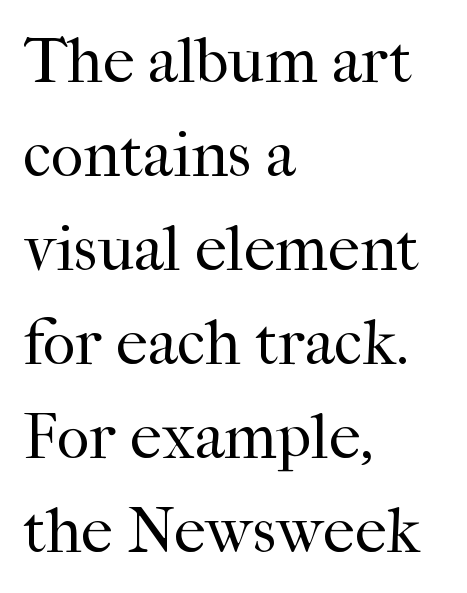
Whoever set this chose a conventional vertical rhythm. Tracking here is standard; glyphs follow each other at the usual distance. Proportional: the letters do not fall into vertical columns. Decoration check: the copy has no underline.
